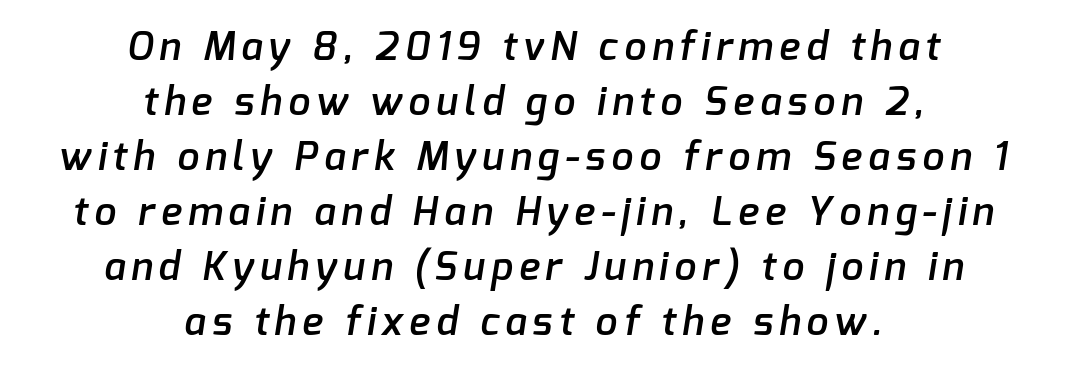
Nope, no serifs anywhere on these letters. The font is running at a semibold setting, under full bold. The lines are quadded center. Is this a fixed-width face? No — the glyphs have proportional, varying widths. Interline gaps are of average width in this sample.
